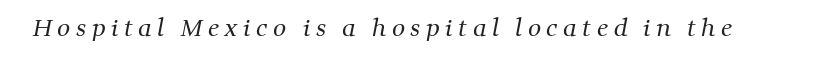
The image shows 23 px text type; set unusually wide letter spacing (+0.24 em), not underlined.
